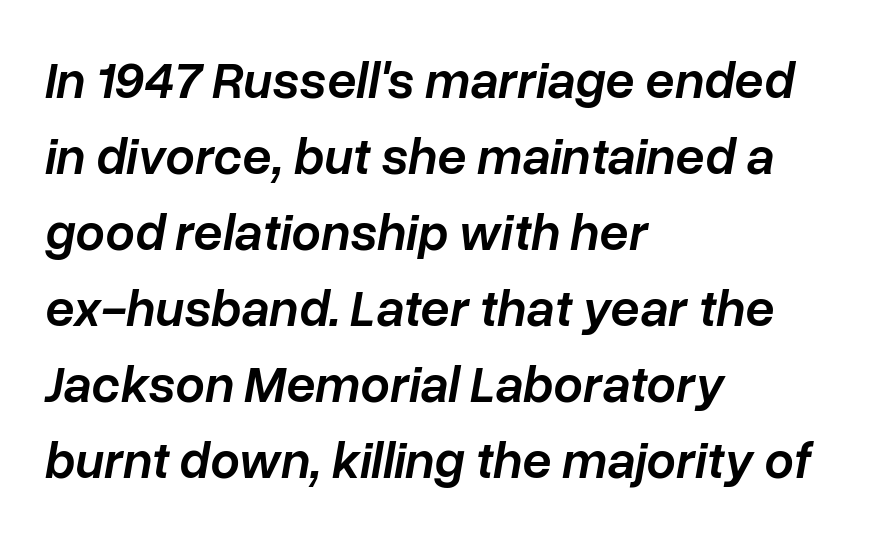
The strokes are fattened partway — semibold, not bold. Layout note: lines flush left. Proportional: the letters do not fall into vertical columns. A bare baseline throughout the passage. Would a proofreader flag this as italicized? Yes. What's the leading like? Ordinary, nothing unusual.
